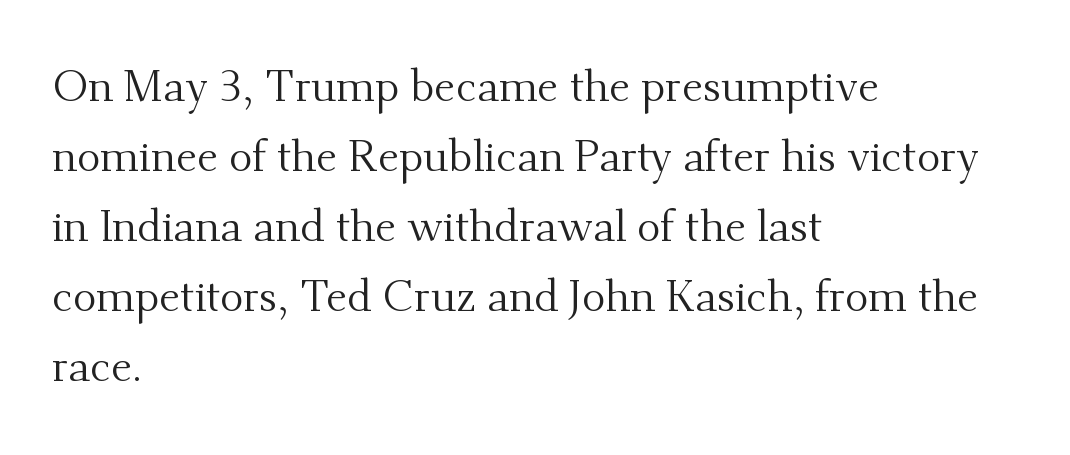
A clean baseline with only descenders dipping below it. The face used here is rendered with its standard letterfit. The passage shown stacks its lines at a standard gap. Does the lettering tilt? It doesn't — this is upright. Regarding serifs, this sample has them.
